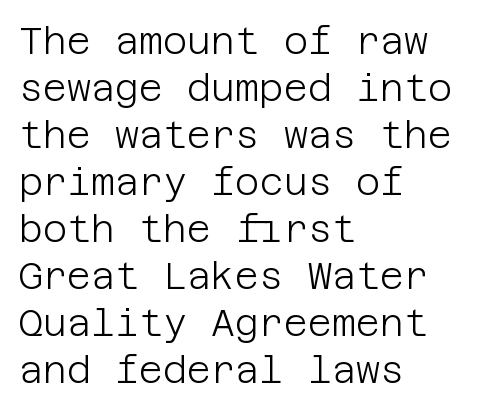
The image shows 37 px light sans-serif type, upright; set left-aligned, normal line spacing (1.27x), normal letter spacing, not underlined; low stroke contrast and a large x-height.
